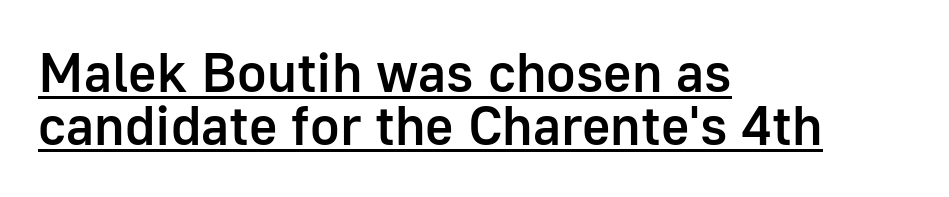
The image shows 55 px semibold sans-serif type, upright; set left-aligned, tight line spacing (0.97x), normal letter spacing, underlined; low stroke contrast and a medium x-height.
